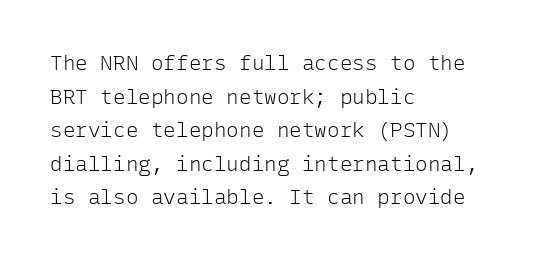
Q: Is the text bold? A: No.
Q: Is the text italic (slanted)? A: No, it is upright.
Q: Is the text underlined? A: No.
Q: How is the paragraph aligned? A: Left-aligned.
Q: Is the spacing between letters normal or unusually wide? A: Normal.
Q: Is the spacing between lines tight, normal or loose? A: Normal.
